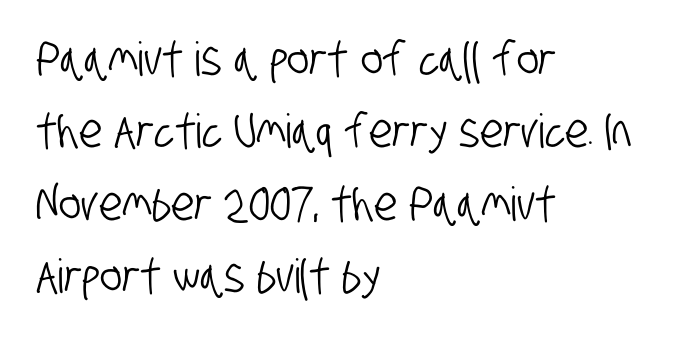
Q: Is the typeface a serif or a sans-serif typeface? A: Sans-serif.
Q: Is the text underlined? A: No.
Q: How is the paragraph aligned? A: Left-aligned.
Q: Is the spacing between letters normal or unusually wide? A: Normal.
Q: Is the spacing between lines tight, normal or loose? A: Normal.
Q: Width (condensed, normal, or wide)? A: Condensed.
Q: Stroke contrast? A: Low.
Q: x-height? A: Large.
Q: Monospaced? A: No.
